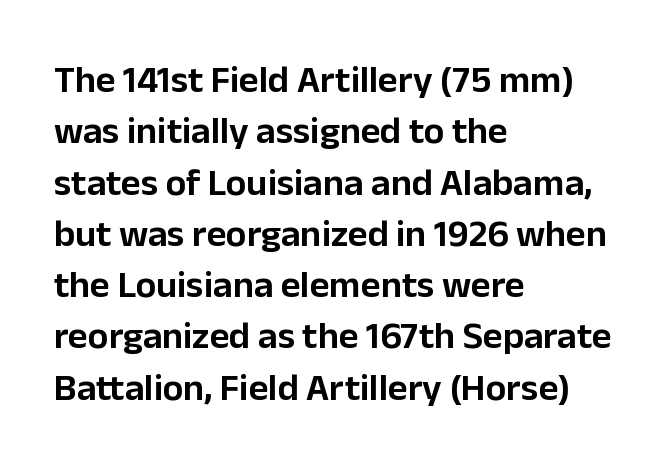
{"serif": "no", "italic": "no", "width": "normal", "stroke_contrast": "low", "x_height": "medium", "monospaced": "no", "underline": "no", "align": "left", "line_spacing": "normal", "line_spacing_ratio": 1.35, "letter_spacing": "normal", "letter_spacing_em": 0.0, "glyph_px": 38}
